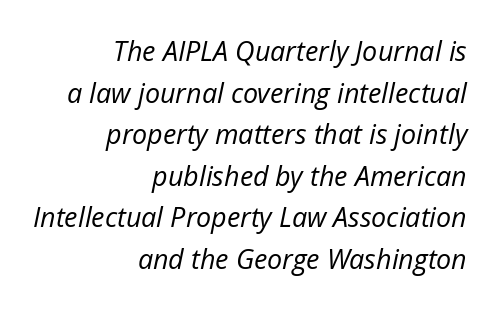
The passage shown is not underscored anywhere. The text block is weighted toward the right margin, trailing off unevenly leftward. How are the letters spaced? Ordinarily, with no added tracking. When letters slant like this, we call the style italic. Students, observe: this is what conventionally led text looks like. The typesetting does not lean heavy: it is not bold.
